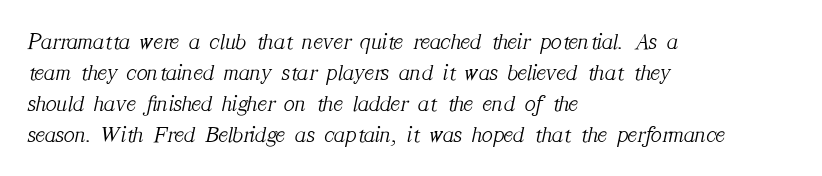
Teacher's note: observe the even left margin — that is flush-left alignment. Evenly set lines give the paragraph a standard silhouette. Check under the words: just untouched page. The weight tops out at a normal text grade. Tracking here is standard; glyphs follow each other at the usual distance.
